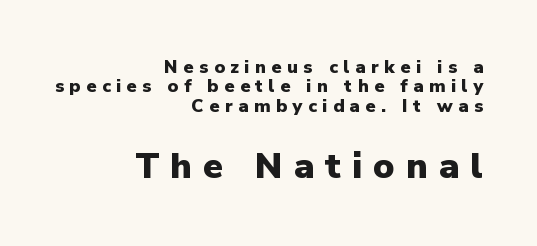
{"serif": "no", "italic": "no", "bold": "yes", "weight": "heavy", "width": "normal", "stroke_contrast": "low", "x_height": "medium", "monospaced": "no", "underline": "no", "align": "right", "line_spacing": "tight", "line_spacing_ratio": 1.08, "letter_spacing": "wide", "letter_spacing_em": 0.31, "larger_block": "second", "size_ratio": 2.0, "glyph_px": 36}
